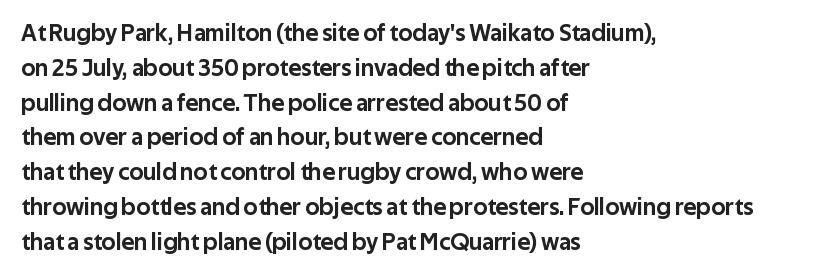
This sample keeps an unexceptional amount of space between lines. These lines keep a tight, regular rhythm from letter to letter. Every stem runs plumb, perpendicular to the baseline. Reading down the block, your eye returns to a fixed left position each line. The string is rendered with underlining switched off.
